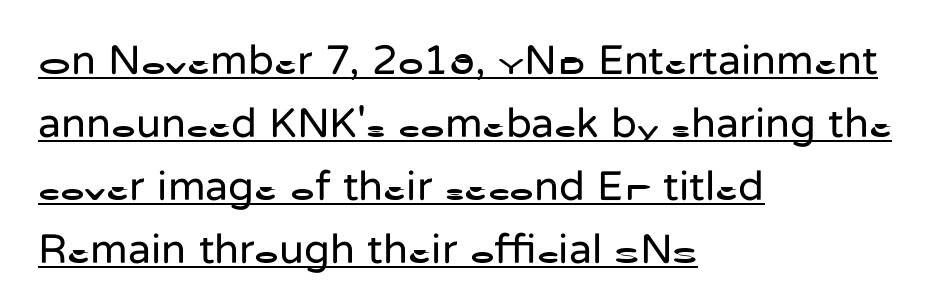
Does the lettering tilt? It doesn't — this is upright. Is this a fixed-width face? No — the glyphs have proportional, varying widths. These lines are composed in type without serifs. The text block is weighted toward the left margin, trailing off unevenly rightward. What's the leading like? Ordinary, nothing unusual.
